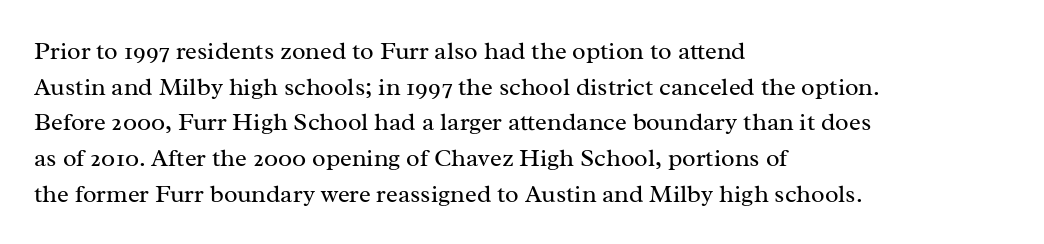
No word sits above an underline. These lines stack with their left ends in a neat column. The line-height multiplier appears to be the usual default. Ordinary non-slanted type is in use. Students, note that the glyphs here touch the page at normal intervals.
